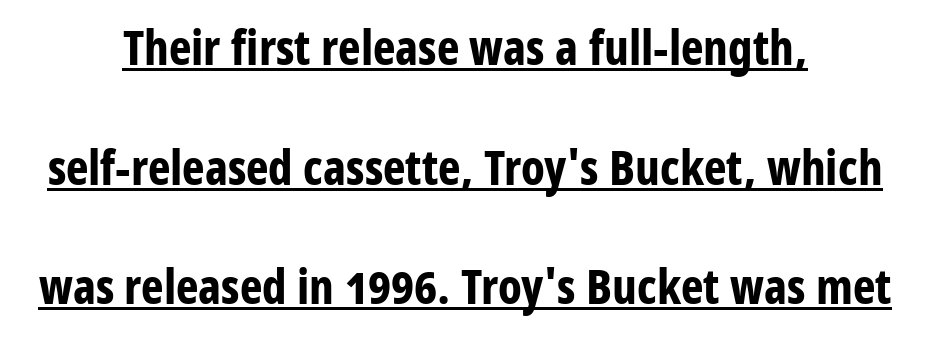
Q: Is the text bold? A: Yes.
Q: Is the text italic (slanted)? A: No, it is upright.
Q: Is the typeface a serif or a sans-serif typeface? A: Sans-serif.
Q: Is the text underlined? A: Yes.
Q: How is the paragraph aligned? A: Centered.
Q: Is the spacing between letters normal or unusually wide? A: Normal.
Q: Is the spacing between lines tight, normal or loose? A: Loose.
Q: Width (condensed, normal, or wide)? A: Condensed.
Q: Stroke contrast? A: Low.
Q: x-height? A: Medium.
Q: Monospaced? A: No.
